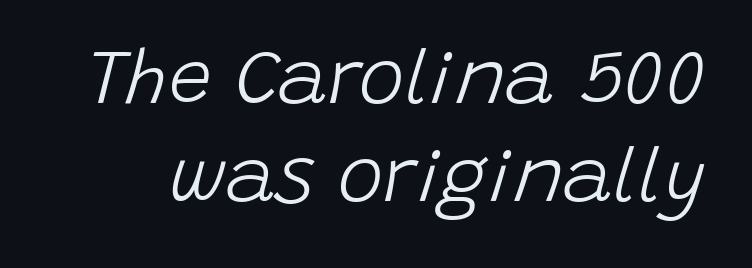
{"italic": "yes", "lean": "right", "slant_degrees": 15, "bold": "no", "weight": "light", "width": "normal", "stroke_contrast": "low", "x_height": "large", "monospaced": "no", "underline": "no", "line_spacing": "normal", "line_spacing_ratio": 1.27, "letter_spacing": "normal", "letter_spacing_em": 0.0, "glyph_px": 77}
